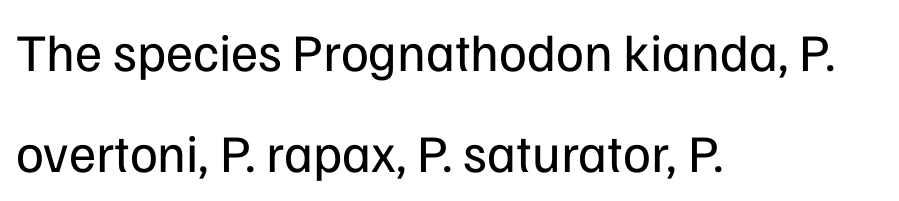
Q: Is the text bold? A: No.
Q: Is the text italic (slanted)? A: No, it is upright.
Q: Is the typeface a serif or a sans-serif typeface? A: Sans-serif.
Q: Is the text underlined? A: No.
Q: How is the paragraph aligned? A: Left-aligned.
Q: Is the spacing between letters normal or unusually wide? A: Normal.
Q: Is the spacing between lines tight, normal or loose? A: Loose.
Q: Width (condensed, normal, or wide)? A: Normal.
Q: Stroke contrast? A: Low.
Q: x-height? A: Medium.
Q: Monospaced? A: No.
